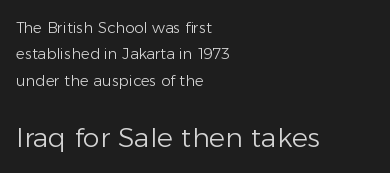
Q: Is the text bold? A: No.
Q: Is the text italic (slanted)? A: No, it is upright.
Q: Is the text underlined? A: No.
Q: How is the paragraph aligned? A: Left-aligned.
Q: Is the spacing between letters normal or unusually wide? A: Normal.
Q: Which block of text is set in a larger size, the first (top) or the second (bottom)? A: The second (bottom) one.
